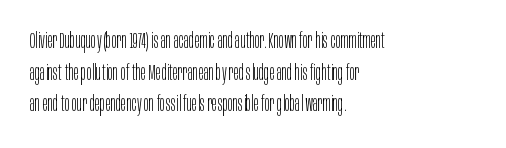
Q: Is the text bold? A: No.
Q: Is the text italic (slanted)? A: No, it is upright.
Q: Is the text underlined? A: No.
Q: How is the paragraph aligned? A: Left-aligned.
Q: Is the spacing between letters normal or unusually wide? A: Normal.
Q: Is the spacing between lines tight, normal or loose? A: Normal.
